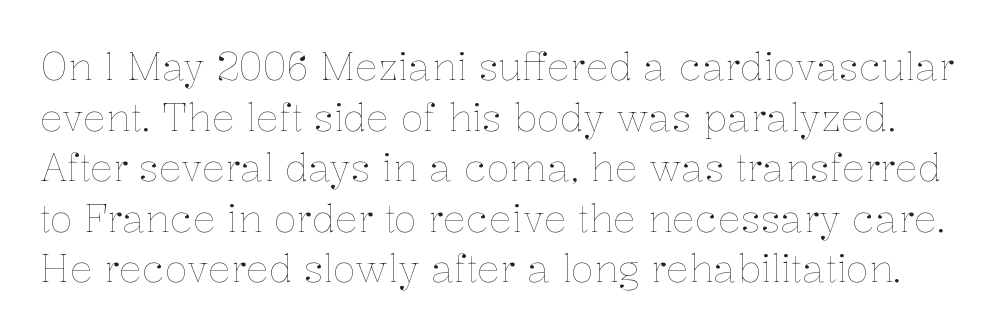
{"italic": "no", "bold": "no", "weight": "thin", "width": "normal", "stroke_contrast": "low", "x_height": "medium", "monospaced": "no", "underline": "no", "line_spacing": "normal", "line_spacing_ratio": 1.33, "letter_spacing": "normal", "letter_spacing_em": 0.0, "glyph_px": 38}
